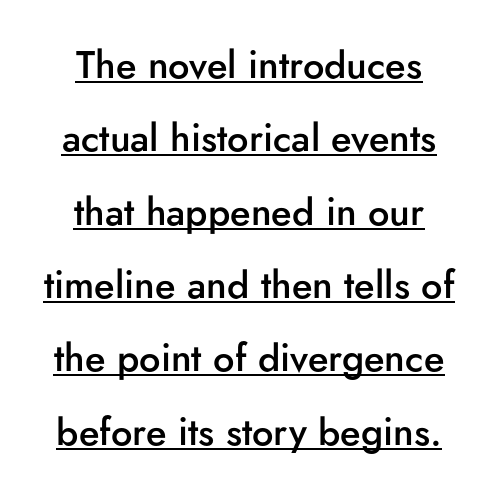
The image shows 38 px semibold sans-serif type, upright; set centered, loose line spacing (1.93x), normal letter spacing, underlined; low stroke contrast and a small x-height.
